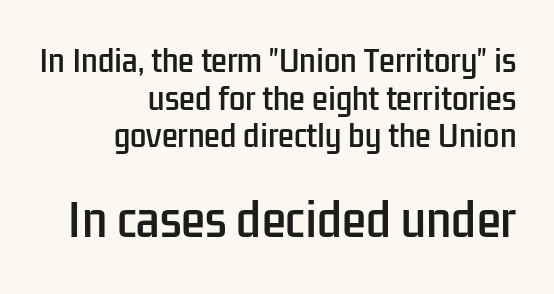
Q: Is the text italic (slanted)? A: No, it is upright.
Q: Is the typeface a serif or a sans-serif typeface? A: Sans-serif.
Q: Is the text underlined? A: No.
Q: How is the paragraph aligned? A: Right-aligned.
Q: Is the spacing between letters normal or unusually wide? A: Normal.
Q: Is the spacing between lines tight, normal or loose? A: Normal.
Q: Which block of text is set in a larger size, the first (top) or the second (bottom)? A: The second (bottom) one.
Q: Width (condensed, normal, or wide)? A: Condensed.
Q: Stroke contrast? A: Low.
Q: x-height? A: Medium.
Q: Monospaced? A: No.
